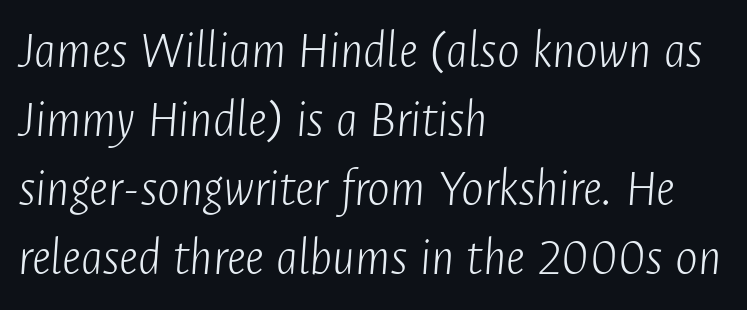
Q: Is the text bold? A: No.
Q: Is the text italic (slanted)? A: Yes, it leans right by about 4 degrees.
Q: Is the text underlined? A: No.
Q: How is the paragraph aligned? A: Left-aligned.
Q: Is the spacing between letters normal or unusually wide? A: Normal.
Q: Is the spacing between lines tight, normal or loose? A: Normal.
Q: Width (condensed, normal, or wide)? A: Condensed.
Q: Stroke contrast? A: Low.
Q: x-height? A: Medium.
Q: Monospaced? A: No.
